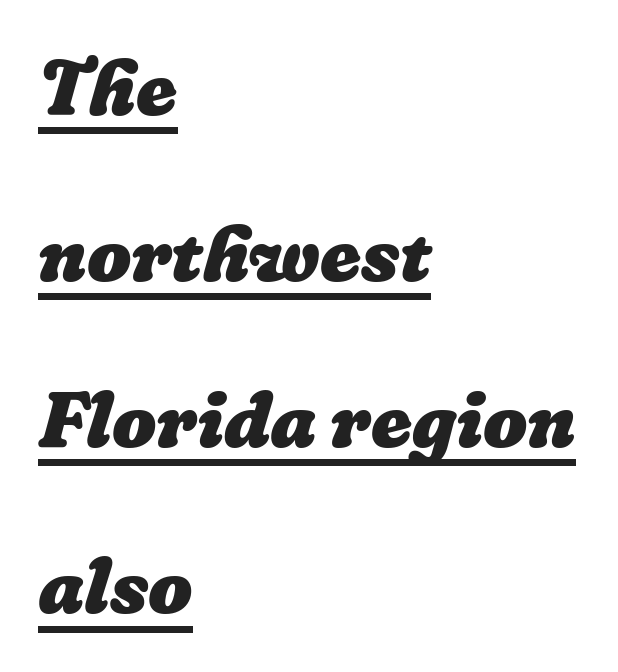
{"bold": "yes", "weight": "heavy", "width": "normal", "stroke_contrast": "low", "x_height": "medium", "monospaced": "no", "underline": "yes", "align": "left", "line_spacing": "loose", "line_spacing_ratio": 2.13, "letter_spacing": "normal", "letter_spacing_em": 0.0, "glyph_px": 78}
